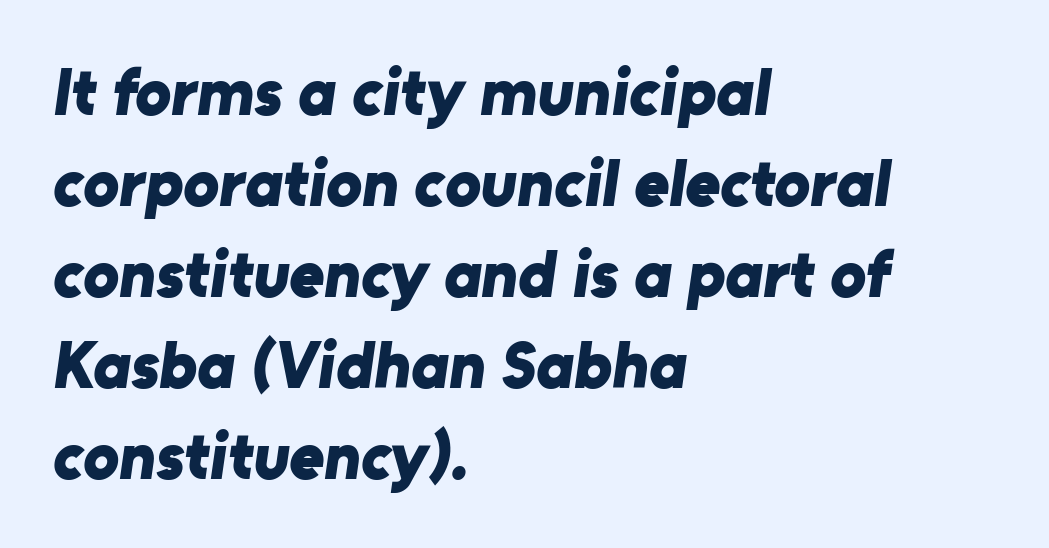
The image shows 67 px bold sans-serif type; set left-aligned, normal line spacing (1.36x), normal letter spacing, not underlined; low stroke contrast and a medium x-height.
